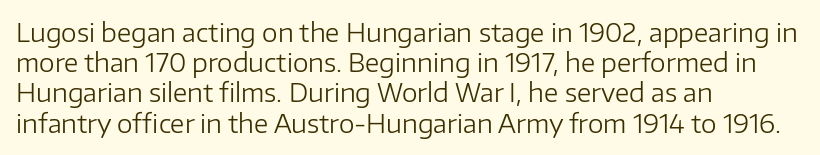
{"italic": "no", "bold": "no", "underline": "no", "align": "left", "line_spacing_ratio": 1.21, "letter_spacing": "normal", "letter_spacing_em": 0.0, "glyph_px": 25}
